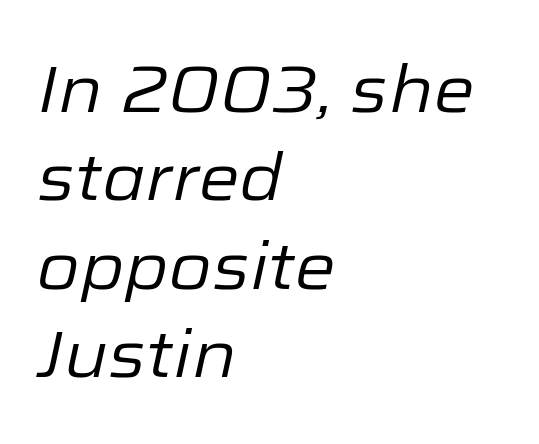
The passage shown is typed in a proportional face where columns would drift. Is the stroke heavy? The answer is a plain regular-or-lighter. The lines in this sample share a left origin and differ only in where they stop. Would a proofreader flag this as italicized? Yes. The space beneath each line is pristine and unruled.
